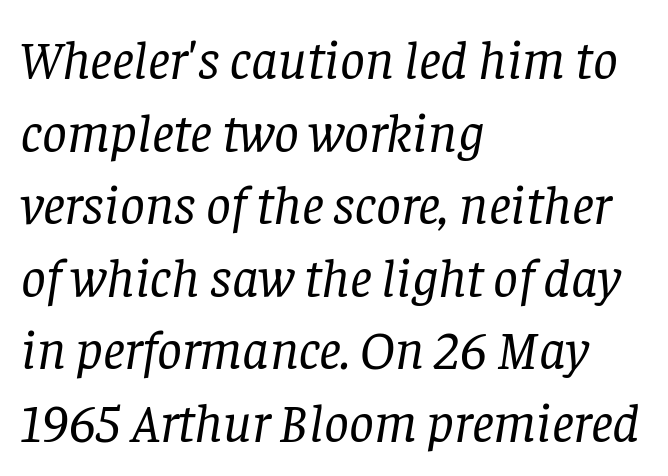
The image shows 55 px regular-weight serif type, italic (leaning right); set left-aligned, normal line spacing (1.32x), normal letter spacing, not underlined; low stroke contrast and a large x-height.
